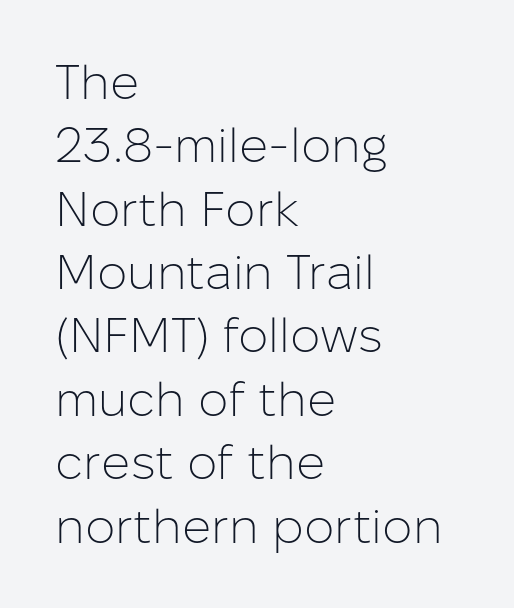
The image shows 48 px light sans-serif type, upright; set left-aligned, normal line spacing (1.32x), normal letter spacing, not underlined; low stroke contrast and a medium x-height.
